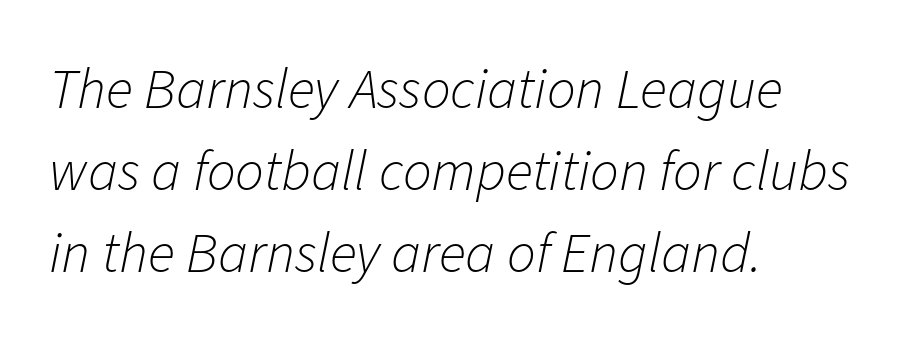
Q: Is the text bold? A: No.
Q: Is the text italic (slanted)? A: Yes, it leans right by about 11 degrees.
Q: Is the text underlined? A: No.
Q: How is the paragraph aligned? A: Left-aligned.
Q: Is the spacing between letters normal or unusually wide? A: Normal.
Q: Is the spacing between lines tight, normal or loose? A: Normal.
Q: Width (condensed, normal, or wide)? A: Normal.
Q: Stroke contrast? A: Low.
Q: x-height? A: Medium.
Q: Monospaced? A: No.
